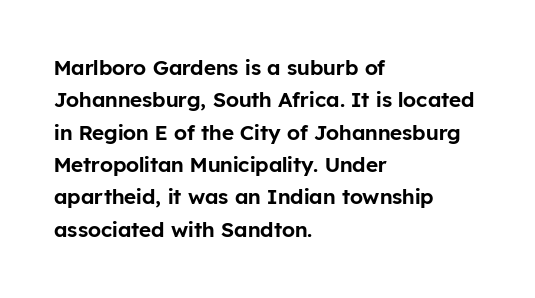
The image shows 21 px text type, upright; set left-aligned, normal line spacing (1.54x), normal letter spacing, not underlined.
